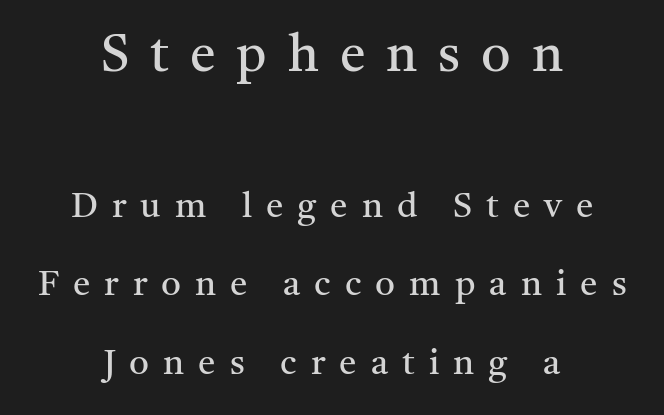
Q: Is the text bold? A: No.
Q: Is the text italic (slanted)? A: No, it is upright.
Q: Is the typeface a serif or a sans-serif typeface? A: Serif.
Q: Is the text underlined? A: No.
Q: How is the paragraph aligned? A: Centered.
Q: Is the spacing between letters normal or unusually wide? A: Unusually wide.
Q: Is the spacing between lines tight, normal or loose? A: Loose.
Q: Which block of text is set in a larger size, the first (top) or the second (bottom)? A: The first (top) one.
Q: Width (condensed, normal, or wide)? A: Normal.
Q: Stroke contrast? A: Medium.
Q: x-height? A: Medium.
Q: Monospaced? A: No.
